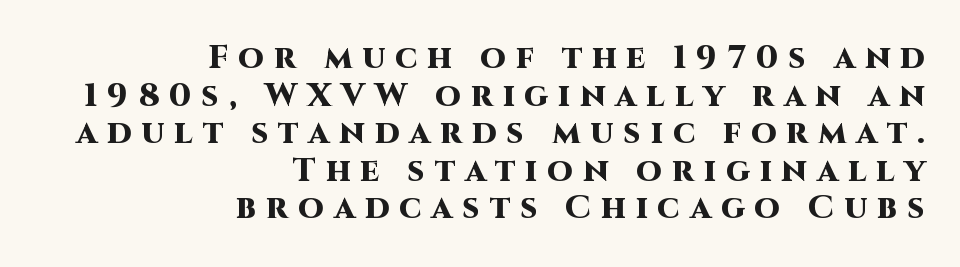
Q: Is the text bold? A: Yes.
Q: Is the text italic (slanted)? A: No, it is upright.
Q: Is the typeface a serif or a sans-serif typeface? A: Sans-serif.
Q: Is the text underlined? A: No.
Q: How is the paragraph aligned? A: Right-aligned.
Q: Is the spacing between letters normal or unusually wide? A: Unusually wide.
Q: Is the spacing between lines tight, normal or loose? A: Tight.
Q: Width (condensed, normal, or wide)? A: Normal.
Q: Stroke contrast? A: High.
Q: x-height? A: Large.
Q: Monospaced? A: No.
